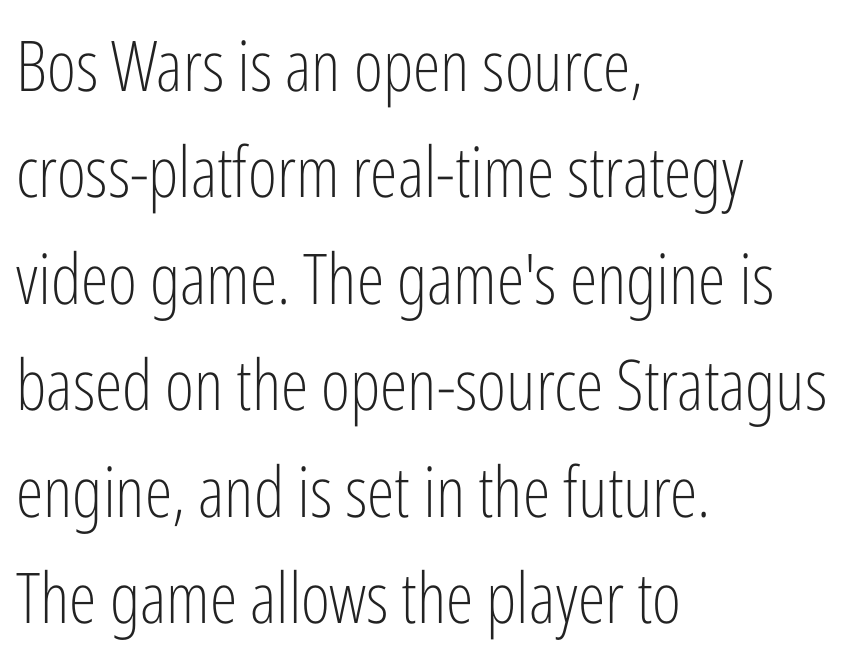
{"serif": "no", "italic": "no", "bold": "no", "weight": "light", "width": "condensed", "stroke_contrast": "low", "x_height": "medium", "monospaced": "no", "underline": "no", "align": "left", "line_spacing": "normal", "line_spacing_ratio": 1.52, "letter_spacing": "normal", "letter_spacing_em": 0.0, "glyph_px": 70}
